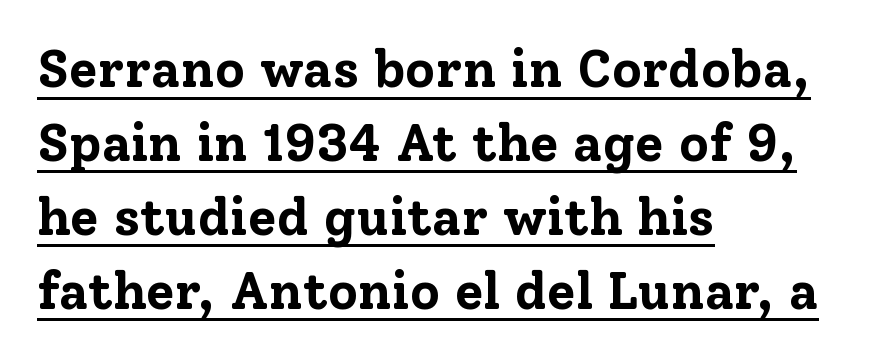
Successive baselines arrive at the customary interval. Compared with a centered layout, this one pins lines to the left instead. Character widths vary here, with narrow letters taking less room than wide ones. Check where the strokes stop: tiny serifs finish them off. Vertical strokes here are truly vertical.
